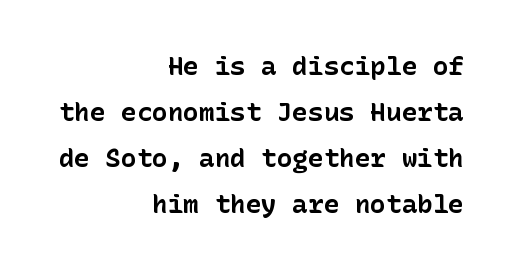
The image shows 26 px bold type, upright; set right-aligned, line spacing 1.77x, normal letter spacing, not underlined.
